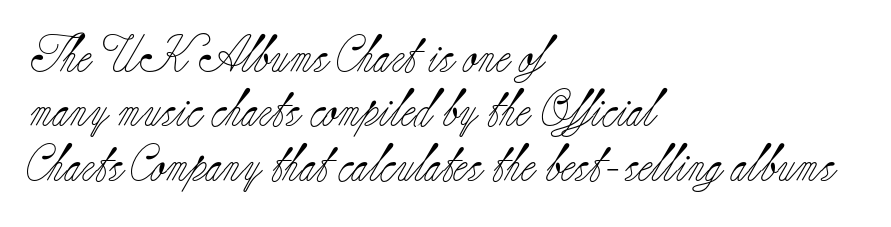
{"serif": "yes", "bold": "no", "weight": "light", "width": "normal", "stroke_contrast": "low", "x_height": "small", "monospaced": "no", "underline": "no", "align": "left", "line_spacing": "normal", "line_spacing_ratio": 1.47, "letter_spacing": "normal", "letter_spacing_em": 0.0, "glyph_px": 37}
